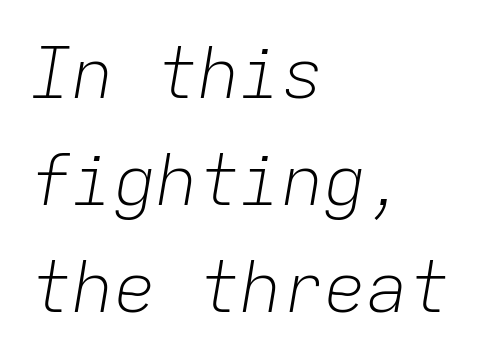
{"italic": "yes", "lean": "right", "slant_degrees": 9, "bold": "no", "weight": "light", "width": "normal", "stroke_contrast": "low", "x_height": "medium", "monospaced": "yes", "underline": "no", "align": "left", "line_spacing": "normal", "line_spacing_ratio": 1.53, "letter_spacing": "normal", "letter_spacing_em": 0.0, "glyph_px": 70}
